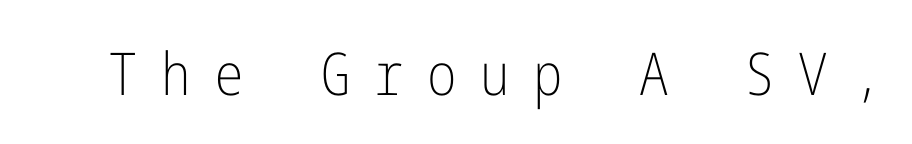
Q: Is the text bold? A: No.
Q: Is the text italic (slanted)? A: No, it is upright.
Q: Is the typeface a serif or a sans-serif typeface? A: Sans-serif.
Q: Is the text underlined? A: No.
Q: Is the spacing between letters normal or unusually wide? A: Unusually wide.
Q: Width (condensed, normal, or wide)? A: Condensed.
Q: Stroke contrast? A: Low.
Q: x-height? A: Medium.
